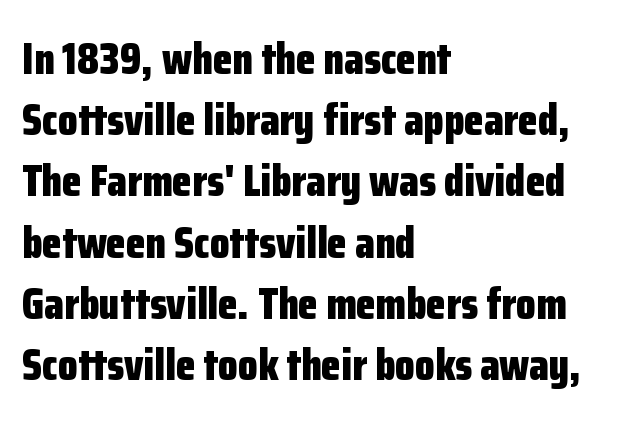
Q: Is the text bold? A: Yes.
Q: Is the text italic (slanted)? A: No, it is upright.
Q: Is the typeface a serif or a sans-serif typeface? A: Sans-serif.
Q: Is the text underlined? A: No.
Q: How is the paragraph aligned? A: Left-aligned.
Q: Is the spacing between letters normal or unusually wide? A: Normal.
Q: Is the spacing between lines tight, normal or loose? A: Normal.
Q: Width (condensed, normal, or wide)? A: Condensed.
Q: Stroke contrast? A: Low.
Q: x-height? A: Medium.
Q: Monospaced? A: No.
